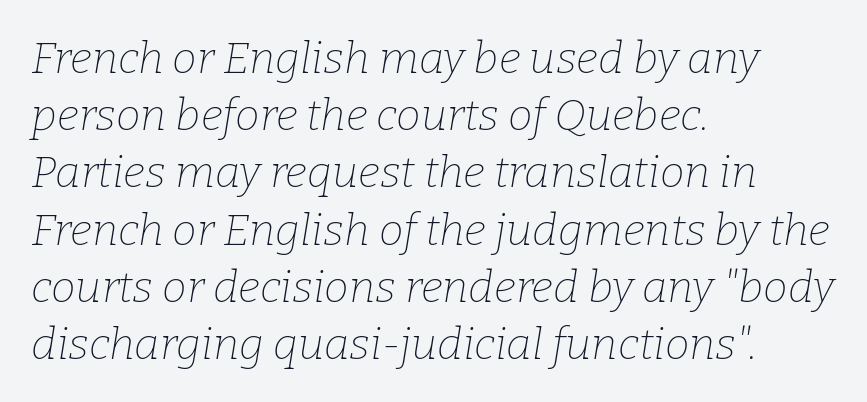
Q: Is the text bold? A: No.
Q: Is the text italic (slanted)? A: Yes, it leans right by about 9 degrees.
Q: Is the typeface a serif or a sans-serif typeface? A: Serif.
Q: Is the text underlined? A: No.
Q: How is the paragraph aligned? A: Left-aligned.
Q: Is the spacing between letters normal or unusually wide? A: Normal.
Q: Is the spacing between lines tight, normal or loose? A: Normal.
Q: Width (condensed, normal, or wide)? A: Normal.
Q: Stroke contrast? A: Low.
Q: x-height? A: Medium.
Q: Monospaced? A: No.
